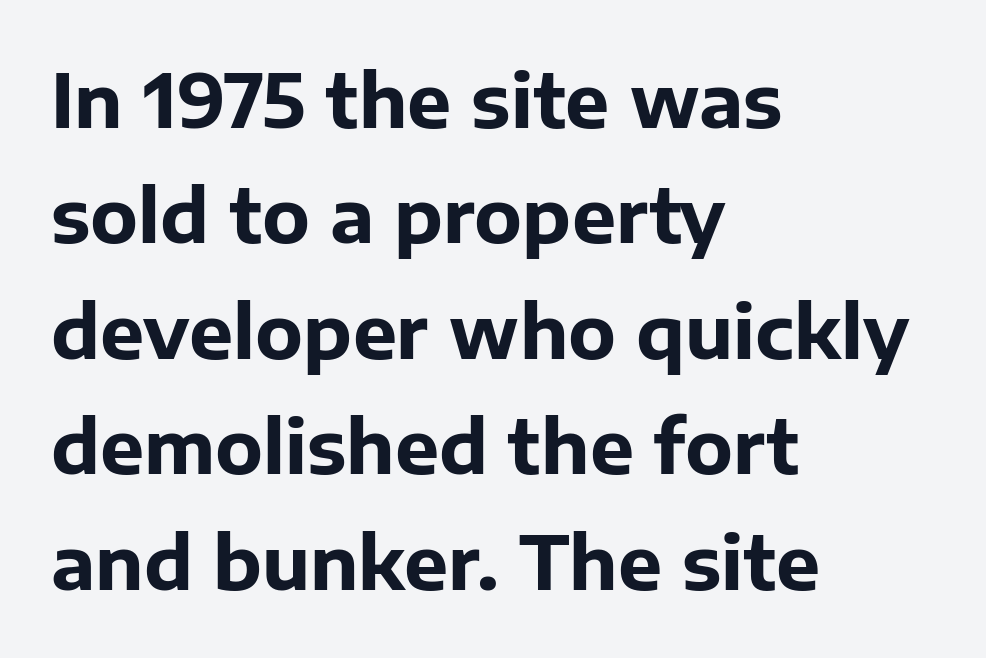
In terms of leading, this rendering sits right in the middle. The typography opts for an upright posture over an oblique one. I'd describe the lettering as bold — thick and assertive. Serif or sans? Sans — the stroke terminals are bare. Descender tails drop into unmarked territory. How are the letters spaced? Ordinarily, with no added tracking.
